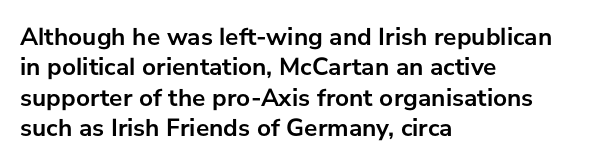
Q: Is the text bold? A: Yes.
Q: Is the text italic (slanted)? A: No, it is upright.
Q: Is the text underlined? A: No.
Q: How is the paragraph aligned? A: Left-aligned.
Q: Is the spacing between letters normal or unusually wide? A: Normal.
